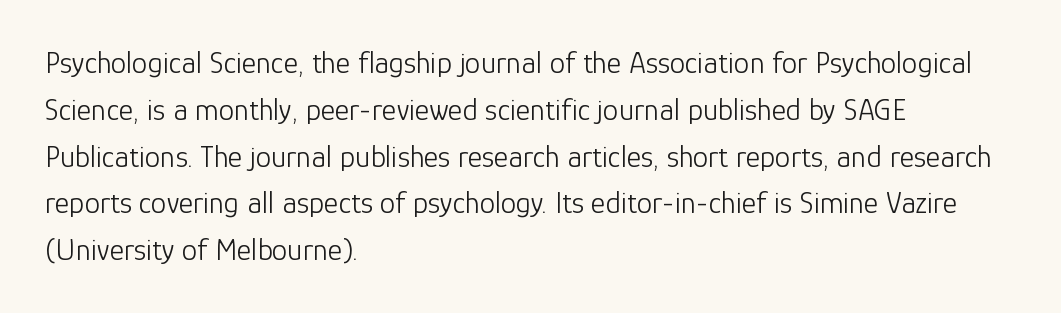
The image shows 31 px light sans-serif type, upright; set left-aligned, normal line spacing (1.51x), normal letter spacing, not underlined; low stroke contrast and a medium x-height.
